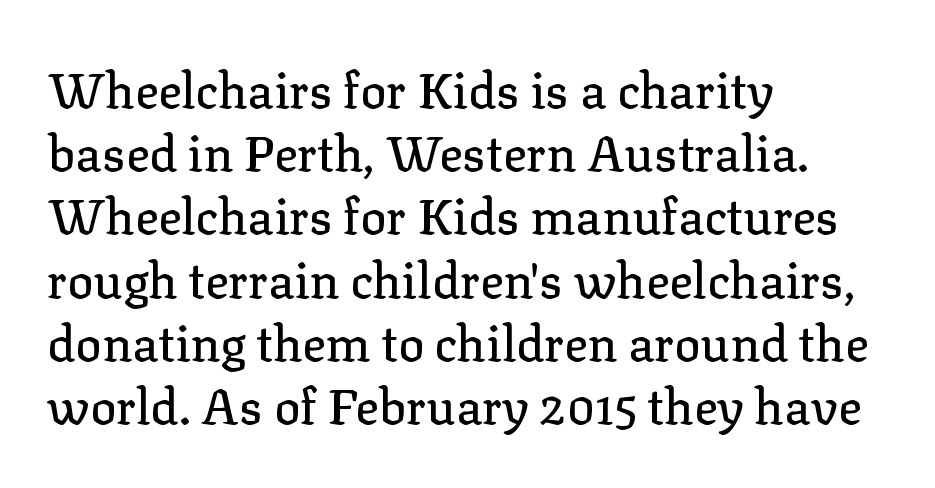
The image shows 49 px serif type, upright; set left-aligned, normal line spacing (1.29x), normal letter spacing, not underlined; low stroke contrast and a medium x-height.
